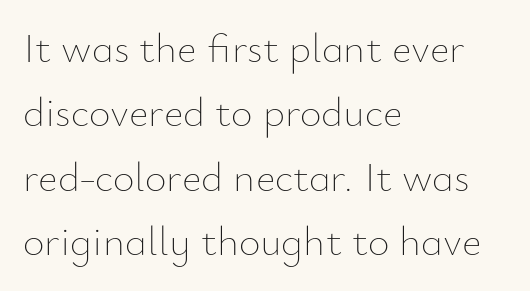
The image shows 42 px thin type, upright; set left-aligned, normal line spacing (1.53x), normal letter spacing, not underlined; low stroke contrast and a small x-height.
